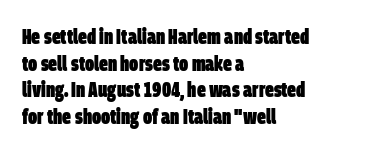
{"bold": "yes", "underline": "no", "align": "left", "line_spacing_ratio": 1.21, "letter_spacing": "normal", "letter_spacing_em": 0.0, "glyph_px": 22}
